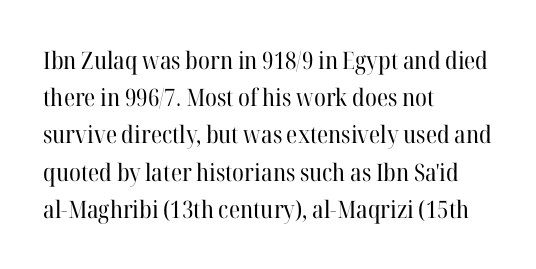
The image shows 24 px text type, upright; set left-aligned, normal line spacing (1.55x), normal letter spacing, not underlined.
